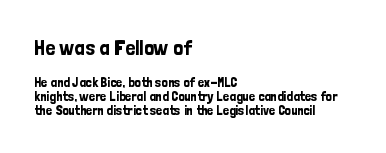
A roman cut, with each character standing at attention. Successive baselines arrive quickly, one right under another. Each word holds together tightly as a unit, with standard inter-letter gaps. Is the lower block the larger one? No — the upper block carries the bigger type. Compared with a centered layout, this one pins lines to the left instead.
